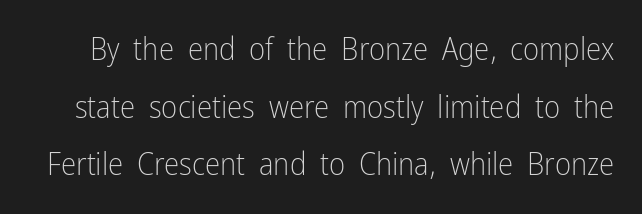
Q: Is the text bold? A: No.
Q: Is the text italic (slanted)? A: No, it is upright.
Q: Is the typeface a serif or a sans-serif typeface? A: Sans-serif.
Q: Is the text underlined? A: No.
Q: Is the spacing between letters normal or unusually wide? A: Normal.
Q: Width (condensed, normal, or wide)? A: Condensed.
Q: Stroke contrast? A: Low.
Q: x-height? A: Medium.
Q: Monospaced? A: No.
